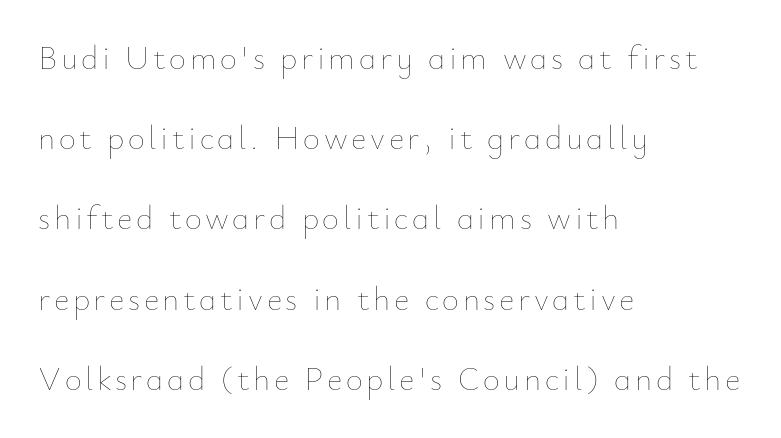
Q: Is the text bold? A: No.
Q: Is the text italic (slanted)? A: No, it is upright.
Q: Is the text underlined? A: No.
Q: How is the paragraph aligned? A: Left-aligned.
Q: Is the spacing between lines tight, normal or loose? A: Loose.
Q: Width (condensed, normal, or wide)? A: Normal.
Q: Stroke contrast? A: Low.
Q: x-height? A: Small.
Q: Monospaced? A: No.
